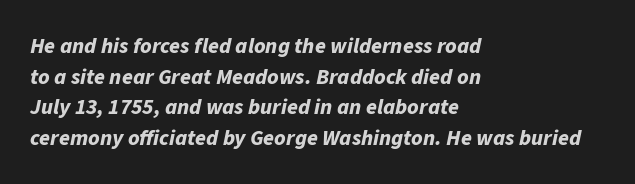
A normal amount of white space separates one row of letters from the next. The words here are not underlined. The rag falls on the right side of this text block. If you drew a line through each stem, it would be angled. I'd describe the lettering as bold — thick and assertive.
